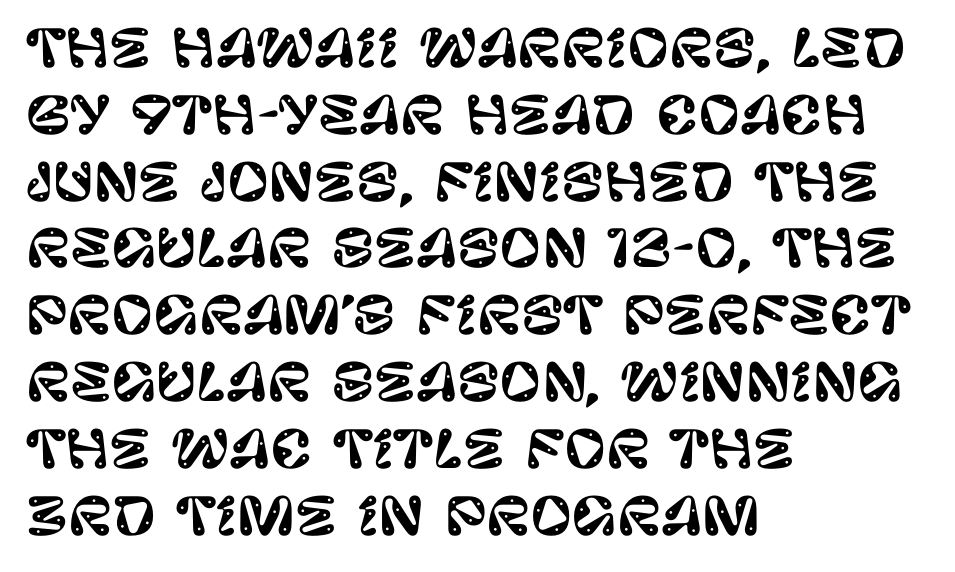
Type without underlining. Nobody touched the tracking dial on this one. Leading matches the norm, producing a regular column. Proportional: the letters do not fall into vertical columns.
